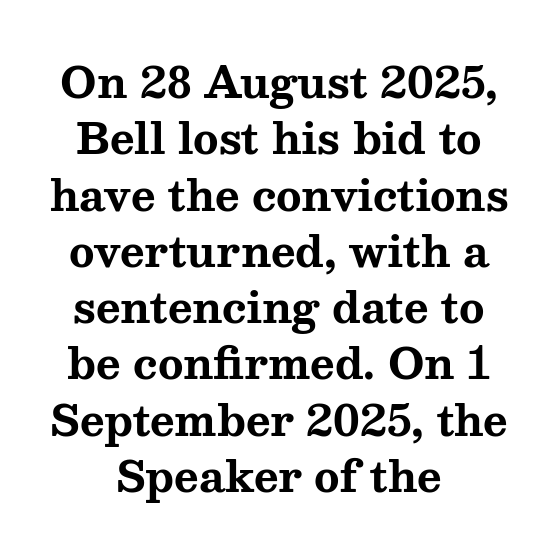
Q: Is the text bold? A: Yes.
Q: Is the text italic (slanted)? A: No, it is upright.
Q: Is the typeface a serif or a sans-serif typeface? A: Serif.
Q: Is the text underlined? A: No.
Q: How is the paragraph aligned? A: Centered.
Q: Is the spacing between letters normal or unusually wide? A: Normal.
Q: Is the spacing between lines tight, normal or loose? A: Normal.
Q: Width (condensed, normal, or wide)? A: Wide.
Q: Stroke contrast? A: Medium.
Q: x-height? A: Medium.
Q: Monospaced? A: No.
